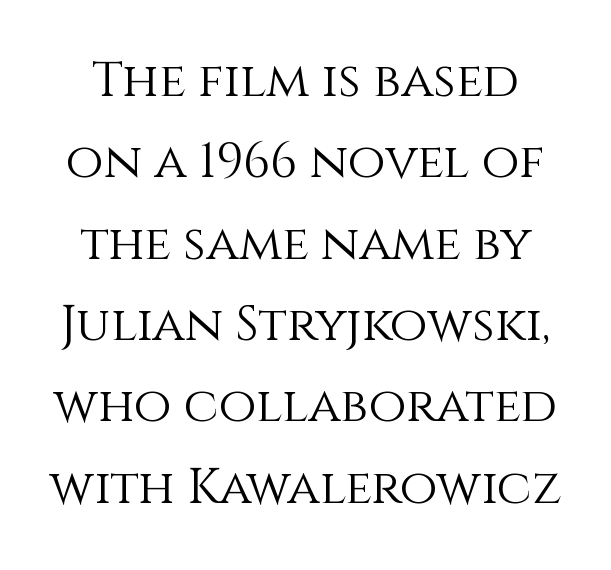
Q: Is the text bold? A: No.
Q: Is the text italic (slanted)? A: No, it is upright.
Q: Is the text underlined? A: No.
Q: Is the spacing between letters normal or unusually wide? A: Normal.
Q: Is the spacing between lines tight, normal or loose? A: Normal.
Q: Width (condensed, normal, or wide)? A: Normal.
Q: x-height? A: Large.
Q: Monospaced? A: No.
